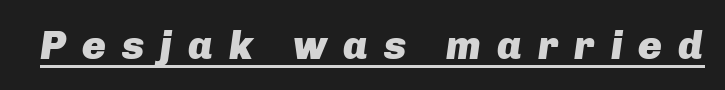
The letters advance in unequal steps, a hallmark of proportional type. The rendering inserts visible extra space after every character. Every word sits above its own underline. Plenty of ink on the page — the face is bold. This is oblique type, the kind used for emphasis or titles.
